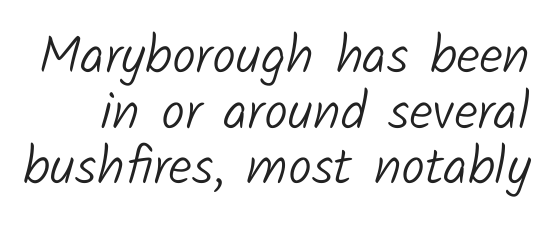
Is the letter spacing exaggerated? No — it looks like the ordinary default. Typographically, this falls in the sans-serif category. These lines are rendered in a variable-pitch font. Words float on clear page, feet unadorned. Stems here are at most as thick as an everyday book face. Cramped leading.
